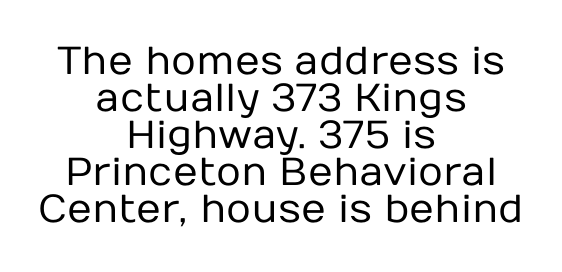
{"serif": "no", "italic": "no", "bold": "no", "weight": "regular", "width": "normal", "stroke_contrast": "low", "x_height": "medium", "monospaced": "no", "underline": "no", "align": "center", "line_spacing": "tight", "line_spacing_ratio": 0.95, "letter_spacing": "normal", "letter_spacing_em": 0.0, "glyph_px": 39}
